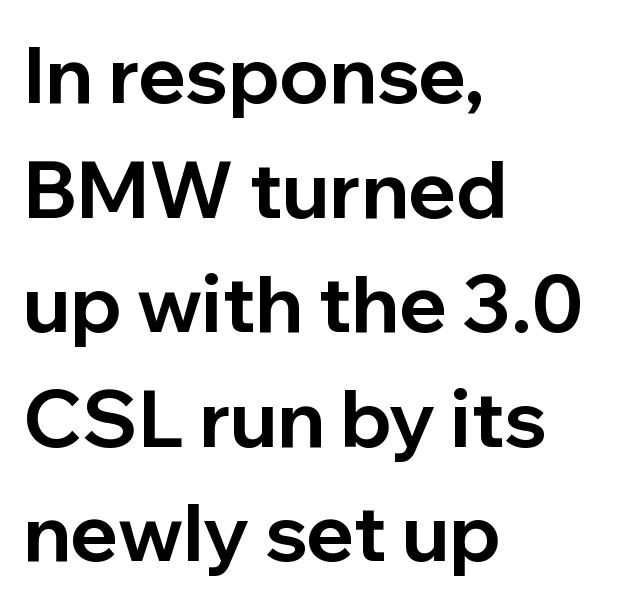
The image shows 79 px bold sans-serif type, upright; set left-aligned, normal line spacing (1.45x), normal letter spacing, not underlined; low stroke contrast and a medium x-height.
